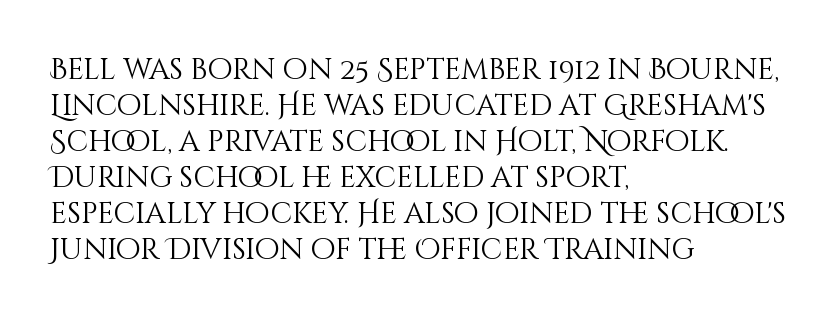
The baseline area is clear. This sample has the flowing, uneven cadence of proportional lettering. Is there any slant? The stems are plumb. The typesetter chose a ragged-right arrangement here. Observe the ordinary spacing: letters are neighbours, not strangers. Is the stroke heavy? The answer is a plain regular-or-lighter.
